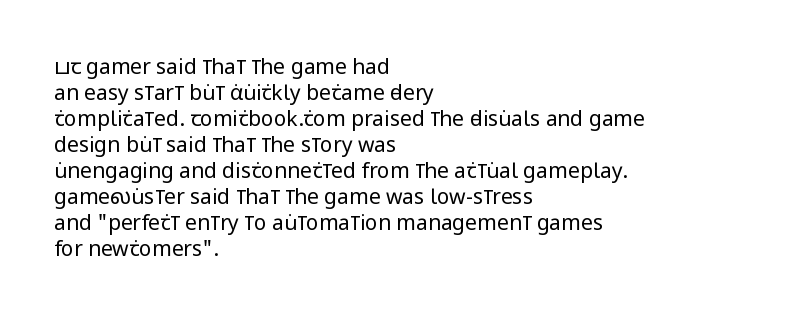
Q: Is the text bold? A: No.
Q: Is the text italic (slanted)? A: No, it is upright.
Q: Is the text underlined? A: No.
Q: How is the paragraph aligned? A: Left-aligned.
Q: Is the spacing between letters normal or unusually wide? A: Normal.
